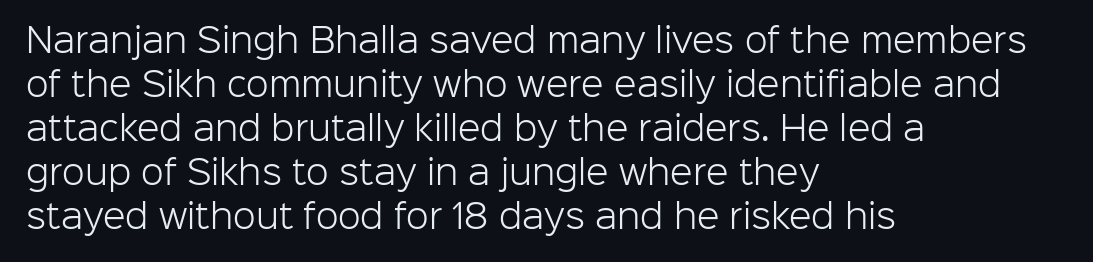
Q: Is the text bold? A: No.
Q: Is the text italic (slanted)? A: No, it is upright.
Q: Is the typeface a serif or a sans-serif typeface? A: Sans-serif.
Q: Is the text underlined? A: No.
Q: How is the paragraph aligned? A: Left-aligned.
Q: Is the spacing between letters normal or unusually wide? A: Normal.
Q: Is the spacing between lines tight, normal or loose? A: Normal.
Q: Width (condensed, normal, or wide)? A: Normal.
Q: Stroke contrast? A: Low.
Q: x-height? A: Medium.
Q: Monospaced? A: No.
